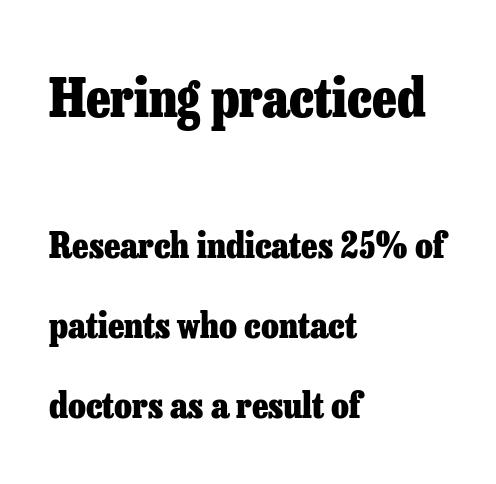
The image shows 54 px heavy serif type, upright; set left-aligned, loose line spacing (2.23x), normal letter spacing, not underlined; the first (top) block is 1.5x larger; low stroke contrast and a medium x-height.
